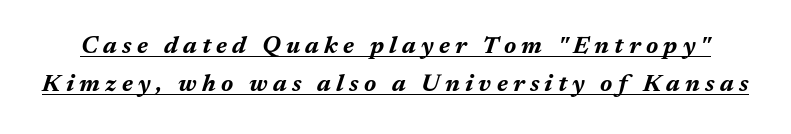
{"italic": "yes", "lean": "right", "slant_degrees": 17, "bold": "yes", "underline": "yes", "line_spacing": "normal", "line_spacing_ratio": 1.59, "letter_spacing": "wide", "letter_spacing_em": 0.22, "glyph_px": 24}
